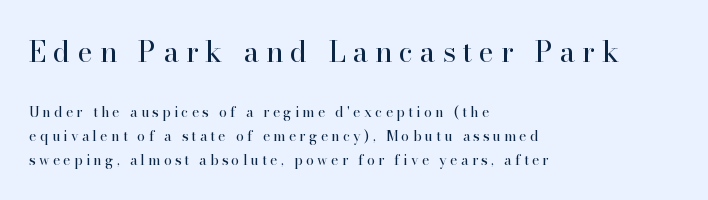
The image shows 29 px regular-weight serif type, upright; set left-aligned, normal line spacing (1.69x), unusually wide letter spacing (+0.24 em), not underlined; the first (top) block is 2.07x larger; high stroke contrast and a small x-height.
